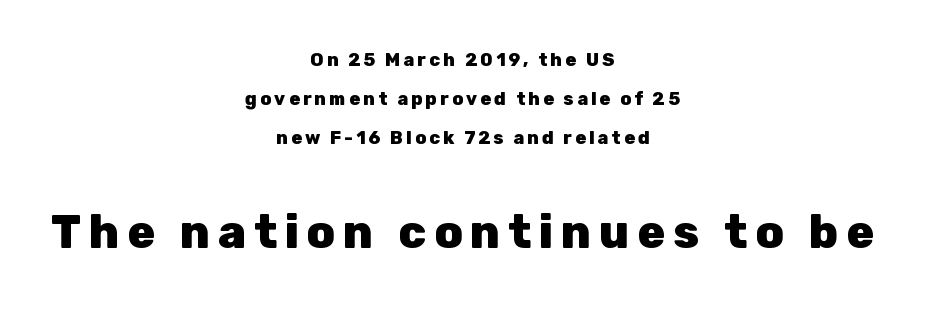
Q: Is the text bold? A: Yes.
Q: Is the text italic (slanted)? A: No, it is upright.
Q: Is the typeface a serif or a sans-serif typeface? A: Sans-serif.
Q: Is the text underlined? A: No.
Q: How is the paragraph aligned? A: Centered.
Q: Is the spacing between lines tight, normal or loose? A: Loose.
Q: Which block of text is set in a larger size, the first (top) or the second (bottom)? A: The second (bottom) one.
Q: Width (condensed, normal, or wide)? A: Normal.
Q: Stroke contrast? A: Low.
Q: x-height? A: Medium.
Q: Monospaced? A: No.
